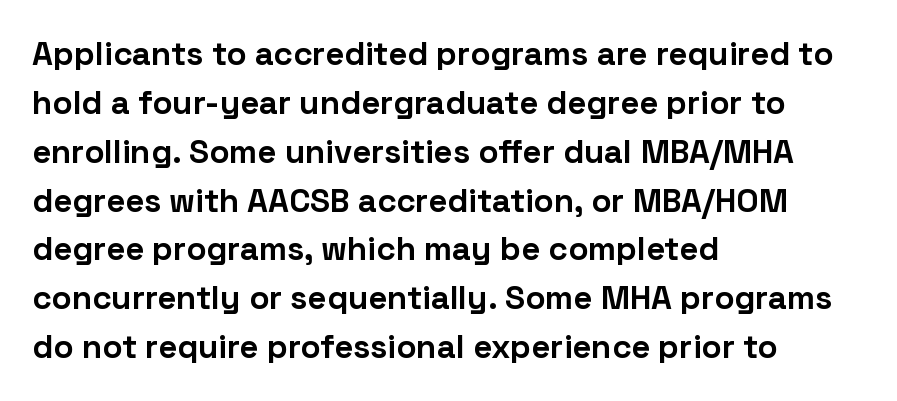
The image shows 33 px bold sans-serif type, upright; set left-aligned, normal line spacing (1.48x), normal letter spacing, not underlined; low stroke contrast and a medium x-height.
